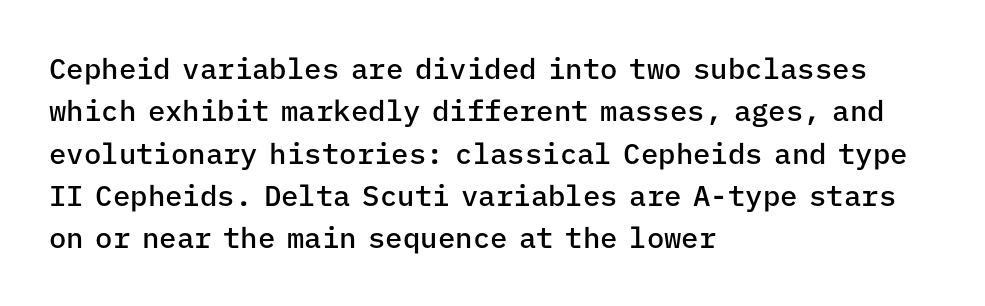
Look at the bottom of the vertical strokes: they stop flat, with no serifs. The glyphs have the mass of a demibold cut, below bold. How would I describe the line gaps? Plain and ordinary. Alignment: flush left. A typesetter would call this monospace, since all characters share one set width.
